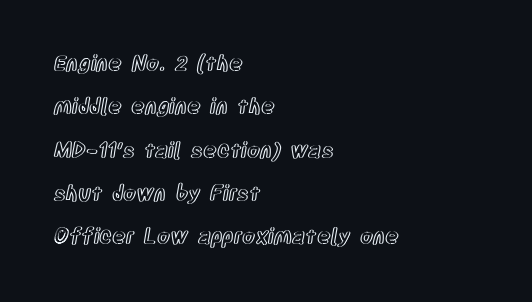
Q: Is the text italic (slanted)? A: Yes.
Q: Is the text underlined? A: No.
Q: How is the paragraph aligned? A: Left-aligned.
Q: Is the spacing between letters normal or unusually wide? A: Normal.
Q: Is the spacing between lines tight, normal or loose? A: Loose.
